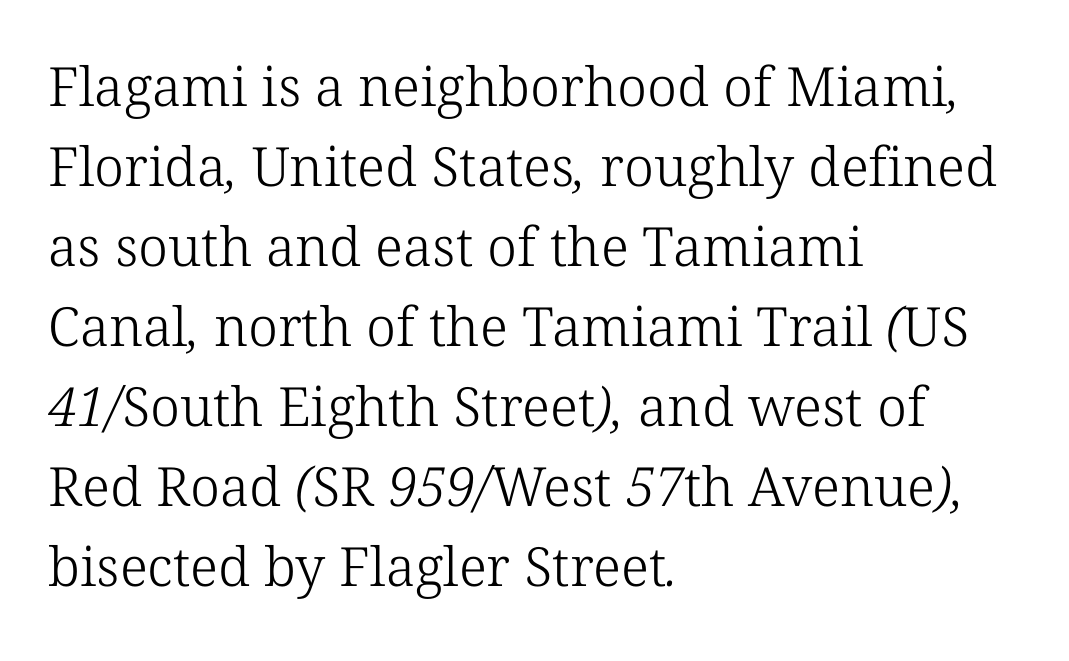
Q: Is the text bold? A: No.
Q: Is the typeface a serif or a sans-serif typeface? A: Serif.
Q: Is the text underlined? A: No.
Q: How is the paragraph aligned? A: Left-aligned.
Q: Is the spacing between letters normal or unusually wide? A: Normal.
Q: Is the spacing between lines tight, normal or loose? A: Normal.
Q: Width (condensed, normal, or wide)? A: Normal.
Q: Stroke contrast? A: Low.
Q: x-height? A: Medium.
Q: Monospaced? A: No.
